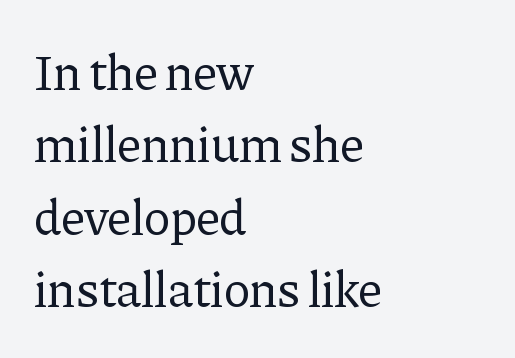
Q: Is the text bold? A: No.
Q: Is the text italic (slanted)? A: No, it is upright.
Q: Is the typeface a serif or a sans-serif typeface? A: Serif.
Q: Is the text underlined? A: No.
Q: How is the paragraph aligned? A: Left-aligned.
Q: Is the spacing between letters normal or unusually wide? A: Normal.
Q: Is the spacing between lines tight, normal or loose? A: Normal.
Q: Width (condensed, normal, or wide)? A: Normal.
Q: Stroke contrast? A: Low.
Q: x-height? A: Medium.
Q: Monospaced? A: No.
